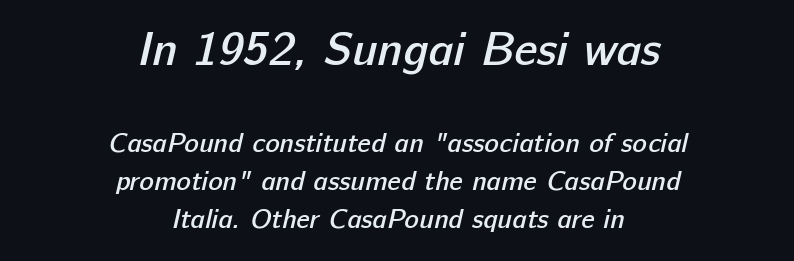
{"serif": "no", "bold": "semi", "weight": "semibold", "width": "normal", "stroke_contrast": "low", "x_height": "medium", "monospaced": "no", "underline": "no", "align": "center", "line_spacing": "normal", "line_spacing_ratio": 1.4, "letter_spacing": "normal", "letter_spacing_em": 0.0, "larger_block": "first", "size_ratio": 1.74, "glyph_px": 47}
